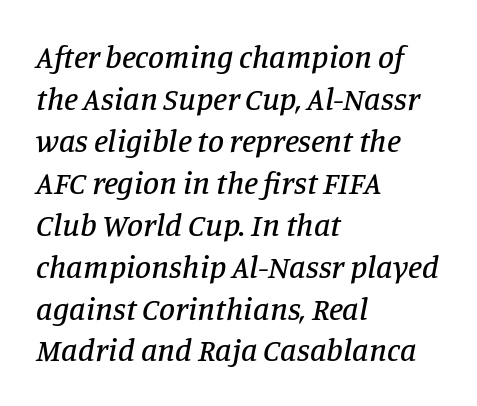
This sample keeps an unexceptional amount of space between lines. Bare-footed words on every line. Old-style or modern, the face here clearly has serifs. The ragged edge is on the right, which tells us the setting is flush left.
